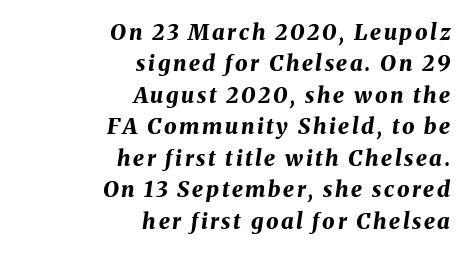
The image shows 22 px bold type, italic (leaning right); set right-aligned, normal line spacing (1.43x), not underlined.
